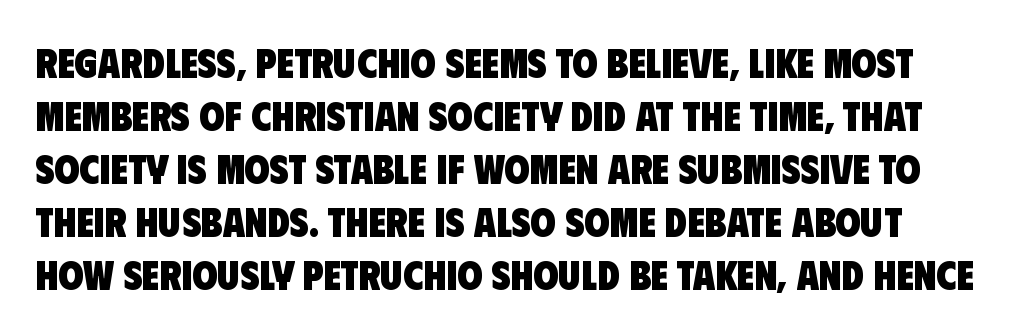
Q: Is the text bold? A: Yes.
Q: Is the typeface a serif or a sans-serif typeface? A: Sans-serif.
Q: Is the text underlined? A: No.
Q: Is the spacing between letters normal or unusually wide? A: Normal.
Q: Is the spacing between lines tight, normal or loose? A: Normal.
Q: Width (condensed, normal, or wide)? A: Condensed.
Q: Stroke contrast? A: Low.
Q: x-height? A: Large.
Q: Monospaced? A: No.
